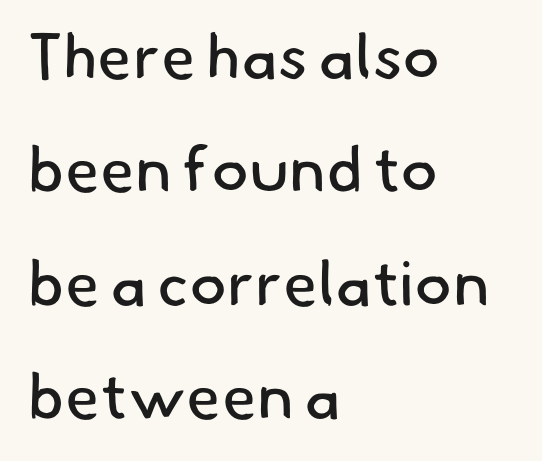
The image shows 63 px regular-weight sans-serif type; set left-aligned, line spacing 1.8x, normal letter spacing, not underlined; low stroke contrast and a small x-height.
